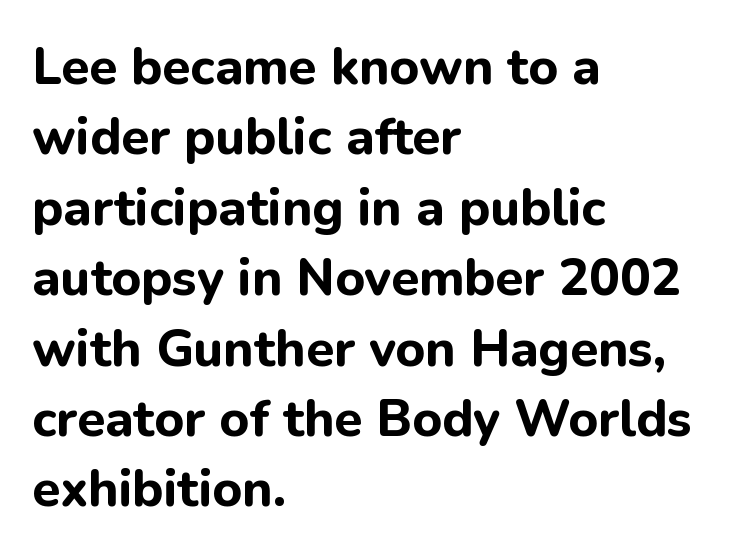
{"serif": "no", "italic": "no", "bold": "yes", "weight": "bold", "width": "normal", "stroke_contrast": "low", "x_height": "medium", "monospaced": "no", "underline": "no", "align": "left", "line_spacing": "normal", "line_spacing_ratio": 1.38, "letter_spacing": "normal", "letter_spacing_em": 0.0, "glyph_px": 51}
